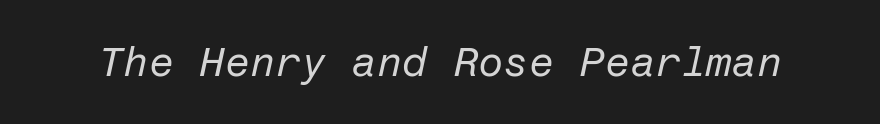
Unmarked baselines from the first word to the last. The gaps between neighbouring characters are ordinary and unremarkable. In terms of posture, this sample is oblique. Caption: face not bold, strokes unweighted.
